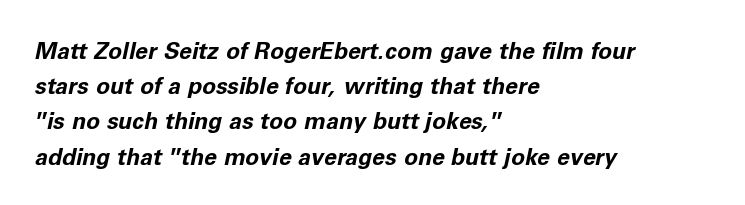
Q: Is the text bold? A: Yes.
Q: Is the text italic (slanted)? A: Yes, it leans right by about 11 degrees.
Q: Is the text underlined? A: No.
Q: How is the paragraph aligned? A: Left-aligned.
Q: Is the spacing between letters normal or unusually wide? A: Normal.
Q: Is the spacing between lines tight, normal or loose? A: Normal.
